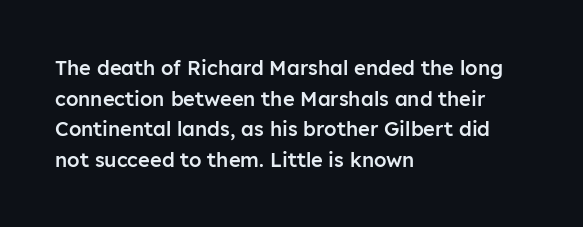
{"italic": "no", "bold": "semi", "underline": "no", "align": "left", "line_spacing": "normal", "line_spacing_ratio": 1.53, "letter_spacing": "normal", "letter_spacing_em": 0.0, "glyph_px": 20}
